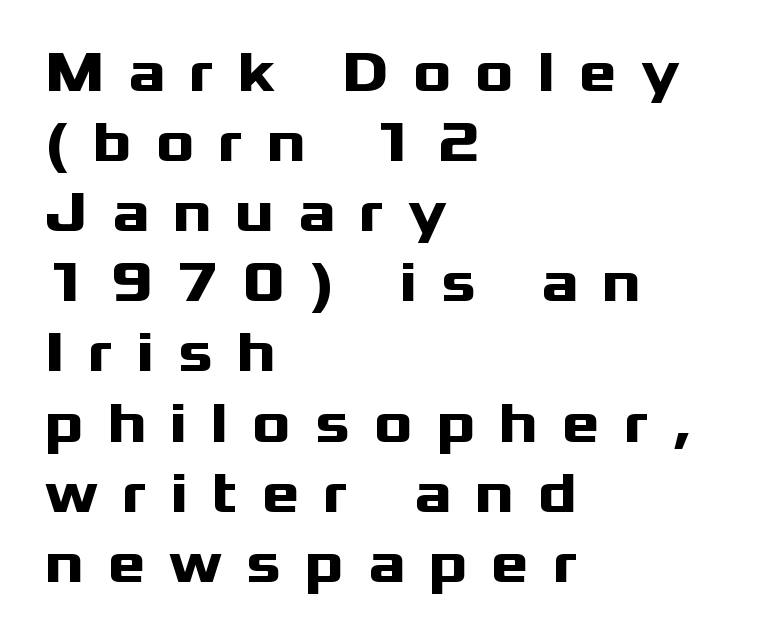
Any mark beneath the type? The region is blank. The rendering uses a bold face; every stroke is thick and dark. Note: no serifs on the glyphs. Varying glyph widths throughout — classic text-font behaviour. Line beginnings align vertically; line endings do not.
